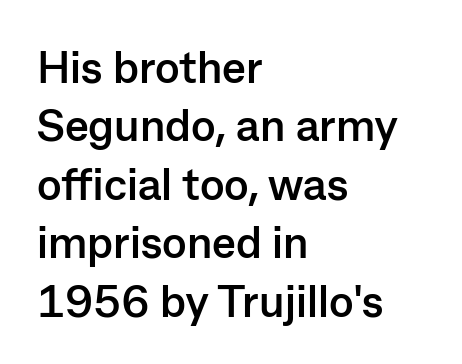
Where is the straight margin? On the left. Descenders hang freely into open space. Designer's note — italics off, roman on. Proportional: the letters do not fall into vertical columns.
